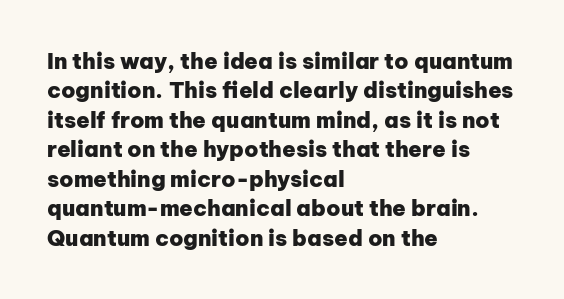
The image shows 22 px bold type, upright; set left-aligned, normal line spacing (1.34x), normal letter spacing, not underlined.
